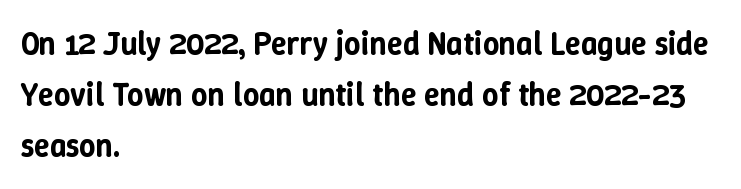
The image shows 32 px text type, upright; set left-aligned, normal line spacing (1.6x), normal letter spacing, not underlined; low stroke contrast and a medium x-height.
